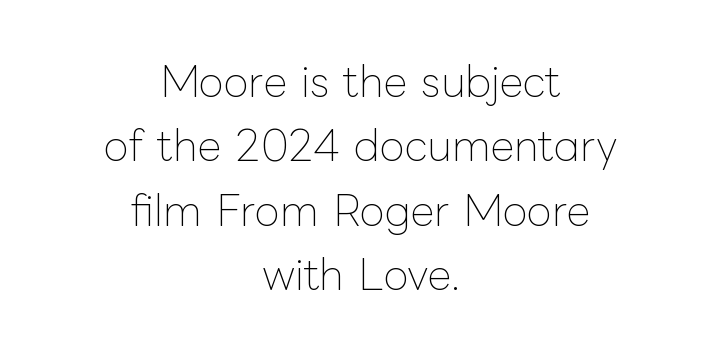
Baseline-to-baseline distance is the conventional proportion of letter height. Students, note that the glyphs here touch the page at normal intervals. The glyphs are unaccompanied by any horizontal stroke below them. The face looks like a standard text weight, possibly lighter.
